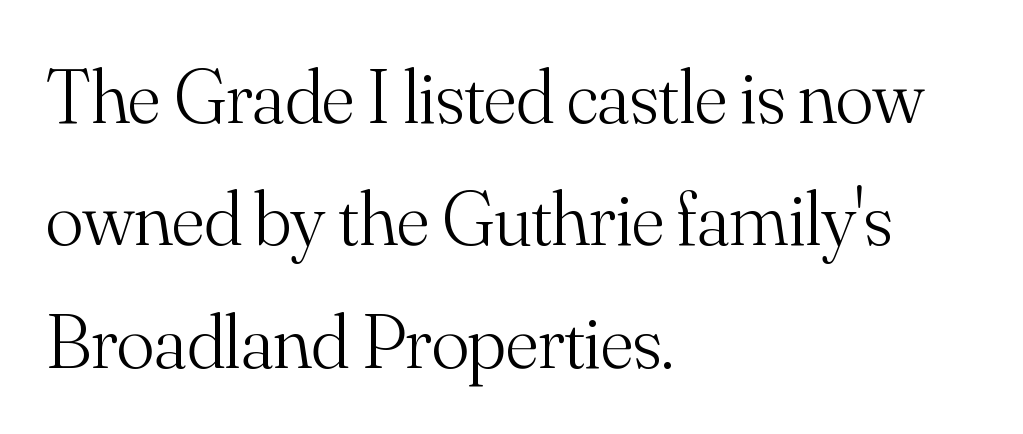
The passage shown has conventional tracking throughout. The letters stand straight up with perfectly vertical stems. Letterform terminals end in serifs throughout the passage. The string is rendered with underlining switched off.
